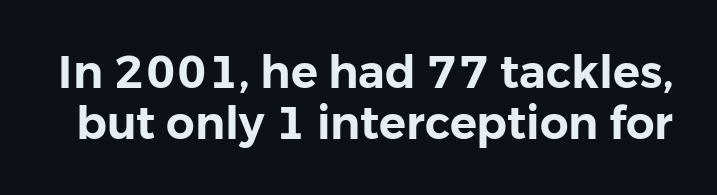
Every stem runs plumb, perpendicular to the baseline. Default kerning and tracking; the words read as compact shapes. Bare-footed words on every line. Varying glyph widths throughout — classic text-font behaviour. Unlike a traditional serif, this face leaves its strokes unadorned.
